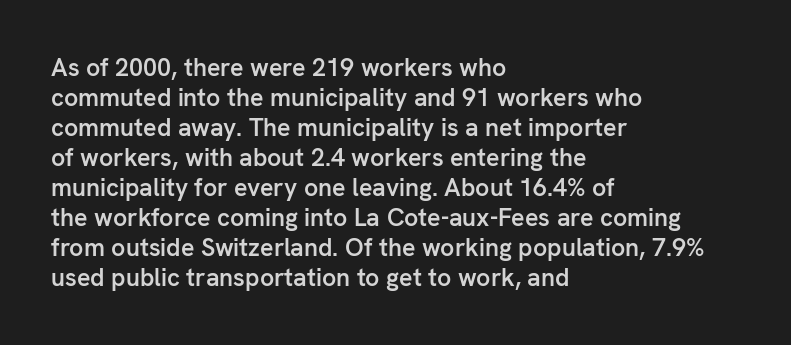
{"italic": "no", "bold": "semi", "underline": "no", "align": "left", "line_spacing_ratio": 1.2, "letter_spacing": "normal", "letter_spacing_em": 0.0, "glyph_px": 25}
